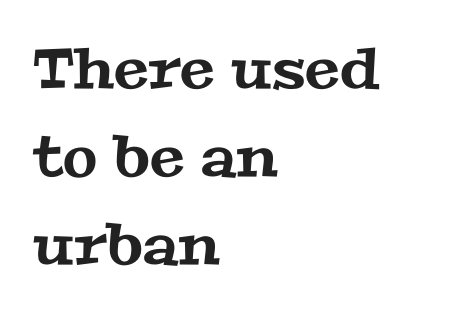
{"serif": "yes", "width": "wide", "stroke_contrast": "medium", "x_height": "medium", "monospaced": "no", "underline": "no", "align": "left", "line_spacing": "normal", "line_spacing_ratio": 1.57, "letter_spacing": "normal", "letter_spacing_em": 0.0, "glyph_px": 56}
